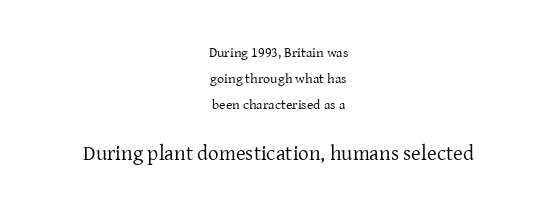
Nobody drew a line under any word here. Both edges are ragged and mirror each other, which tells us the setting is centered. Bold? No — there's no thickening of the strokes. The emphasis by scale lands on block number two, below. Posture: upright roman.
